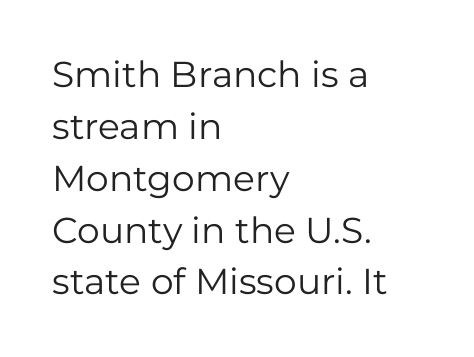
{"serif": "no", "italic": "no", "bold": "no", "weight": "regular", "width": "normal", "stroke_contrast": "low", "x_height": "medium", "monospaced": "no", "underline": "no", "align": "left", "line_spacing": "normal", "line_spacing_ratio": 1.44, "letter_spacing": "normal", "letter_spacing_em": 0.0, "glyph_px": 36}
